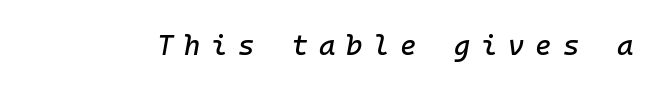
The image shows 28 px text type, italic (leaning right), monospaced; set unusually wide letter spacing (+0.38 em), not underlined; low stroke contrast and a medium x-height.
